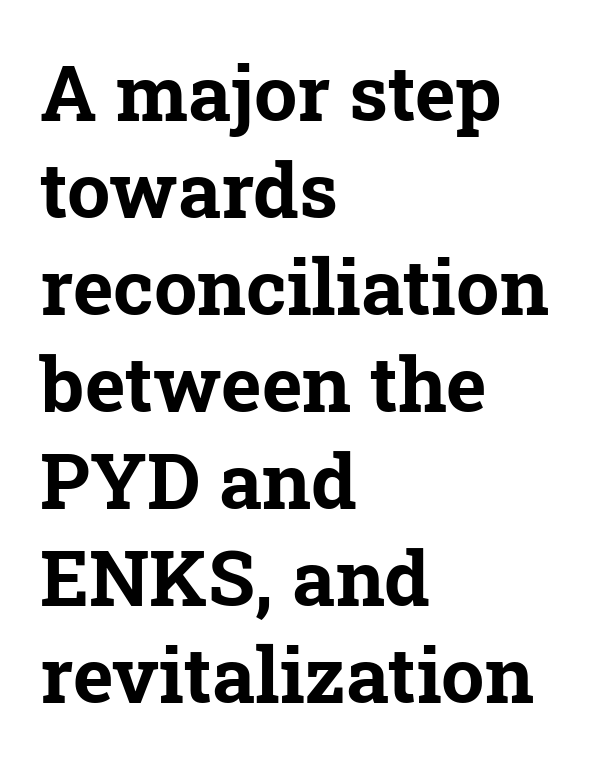
{"serif": "yes", "bold": "yes", "weight": "bold", "width": "normal", "stroke_contrast": "low", "x_height": "medium", "monospaced": "no", "underline": "no", "align": "left", "line_spacing": "normal", "line_spacing_ratio": 1.26, "letter_spacing": "normal", "letter_spacing_em": 0.0, "glyph_px": 77}
